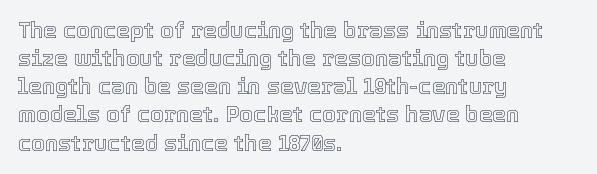
Q: Is the text italic (slanted)? A: No, it is upright.
Q: Is the text underlined? A: No.
Q: How is the paragraph aligned? A: Left-aligned.
Q: Is the spacing between letters normal or unusually wide? A: Normal.
Q: Is the spacing between lines tight, normal or loose? A: Normal.
